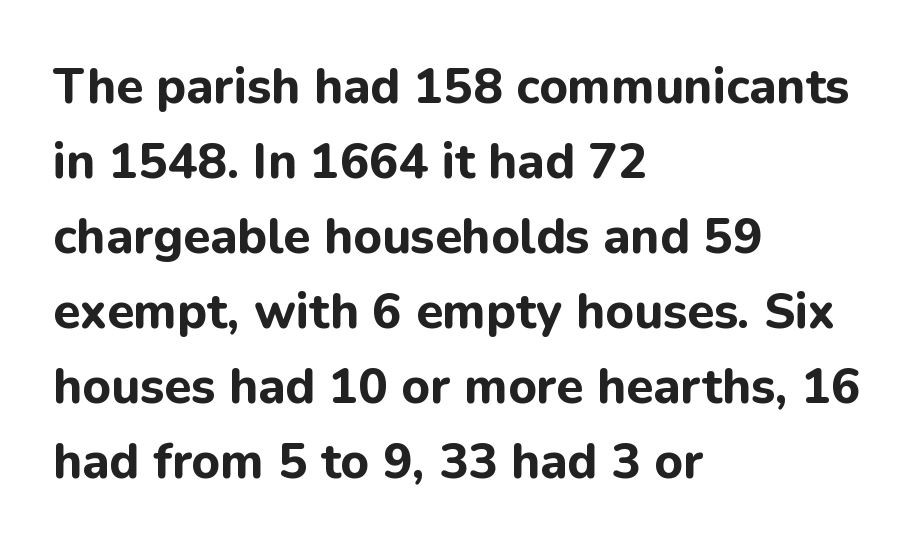
The image shows 49 px bold sans-serif type, upright; set left-aligned, normal line spacing (1.53x), normal letter spacing, not underlined; low stroke contrast and a medium x-height.
